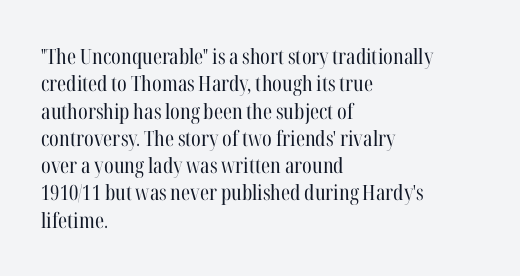
{"italic": "no", "bold": "no", "underline": "no", "align": "left", "line_spacing": "normal", "line_spacing_ratio": 1.3, "letter_spacing": "normal", "letter_spacing_em": 0.0, "glyph_px": 21}
